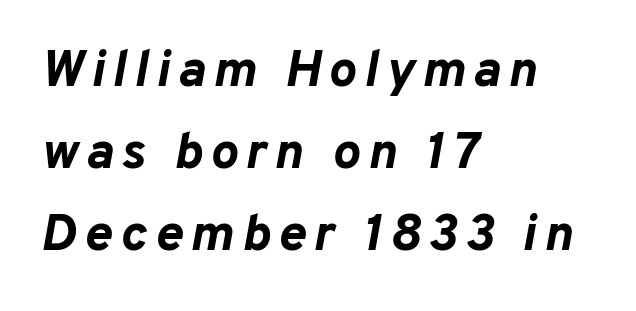
Q: Is the text bold? A: Yes.
Q: Is the text italic (slanted)? A: Yes, it leans right by about 10 degrees.
Q: Is the text underlined? A: No.
Q: How is the paragraph aligned? A: Left-aligned.
Q: Is the spacing between lines tight, normal or loose? A: Normal.
Q: Width (condensed, normal, or wide)? A: Normal.
Q: Stroke contrast? A: Low.
Q: x-height? A: Medium.
Q: Monospaced? A: No.
